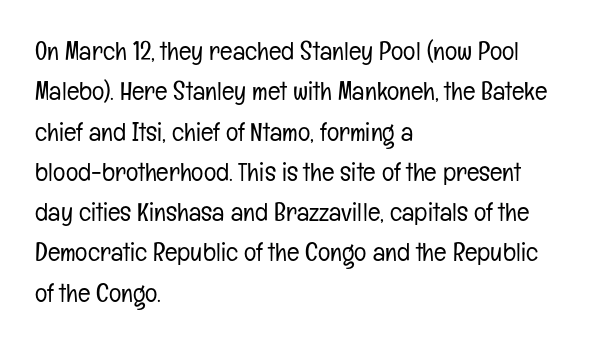
{"italic": "no", "bold": "no", "underline": "no", "align": "left", "line_spacing": "normal", "line_spacing_ratio": 1.55, "letter_spacing": "normal", "letter_spacing_em": 0.0, "glyph_px": 26}
